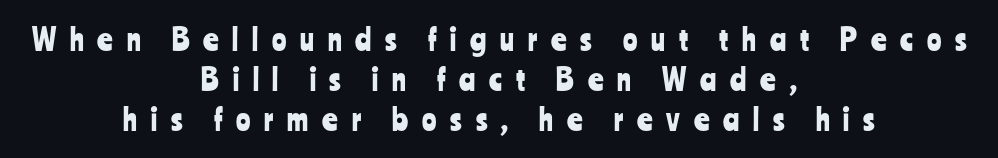
{"serif": "no", "italic": "no", "width": "condensed", "stroke_contrast": "low", "x_height": "medium", "monospaced": "no", "underline": "no", "align": "center", "line_spacing": "normal", "line_spacing_ratio": 1.34, "letter_spacing": "wide", "letter_spacing_em": 0.46, "glyph_px": 30}
